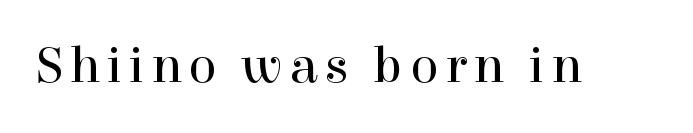
The letters advance in unequal steps, a hallmark of proportional type. Each letter's strokes conclude with small projecting serifs. Weight class: somewhere from thin through regular. Check under the words: just untouched page. When letters stand straight like this, we call the style roman or upright.
